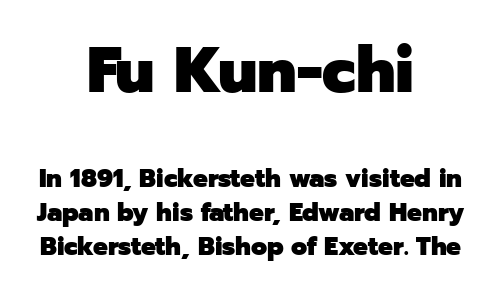
{"serif": "no", "italic": "no", "bold": "yes", "weight": "heavy", "width": "normal", "stroke_contrast": "low", "x_height": "medium", "monospaced": "no", "underline": "no", "align": "center", "line_spacing": "normal", "line_spacing_ratio": 1.32, "letter_spacing": "normal", "letter_spacing_em": 0.0, "larger_block": "first", "size_ratio": 2.5, "glyph_px": 65}
